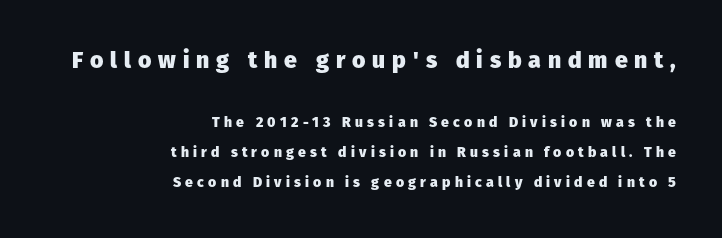
{"italic": "no", "bold": "yes", "underline": "no", "align": "right", "line_spacing": "loose", "line_spacing_ratio": 2.13, "letter_spacing": "wide", "letter_spacing_em": 0.3, "larger_block": "first", "size_ratio": 1.64, "glyph_px": 23}
